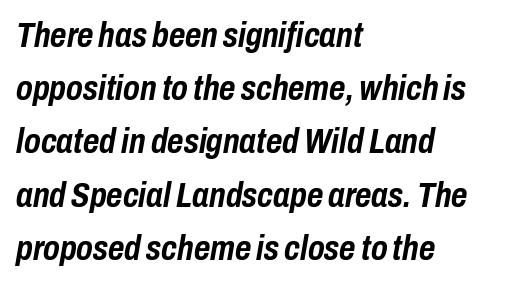
Q: Is the text bold? A: Yes.
Q: Is the text italic (slanted)? A: Yes, it leans right by about 10 degrees.
Q: Is the text underlined? A: No.
Q: How is the paragraph aligned? A: Left-aligned.
Q: Is the spacing between letters normal or unusually wide? A: Normal.
Q: Is the spacing between lines tight, normal or loose? A: Normal.
Q: Width (condensed, normal, or wide)? A: Condensed.
Q: Stroke contrast? A: Low.
Q: x-height? A: Medium.
Q: Monospaced? A: No.
